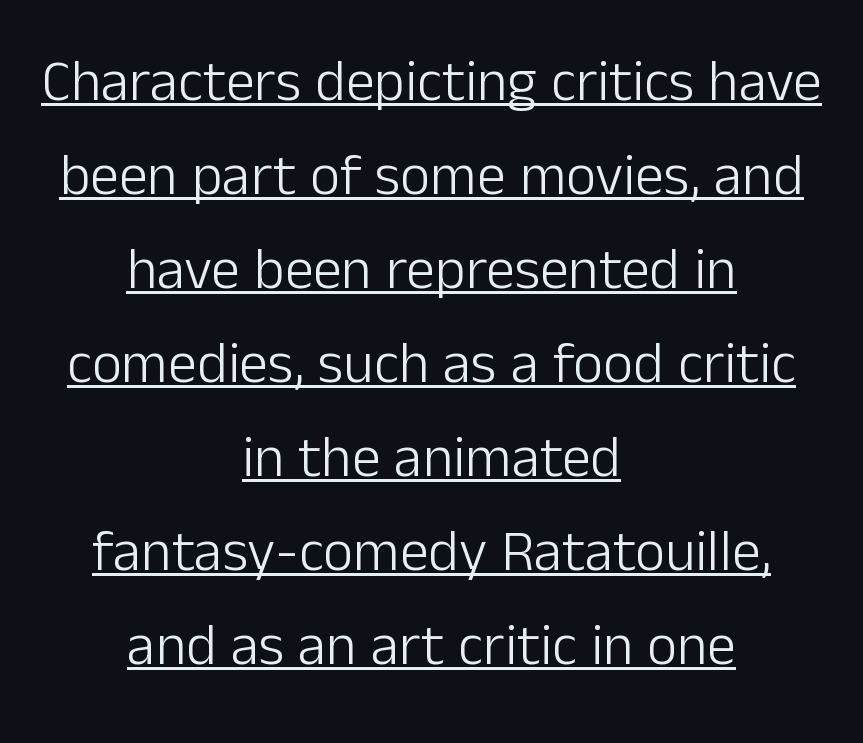
{"serif": "no", "italic": "no", "bold": "no", "weight": "light", "width": "normal", "stroke_contrast": "low", "x_height": "medium", "monospaced": "no", "underline": "yes", "align": "center", "line_spacing": "normal", "line_spacing_ratio": 1.62, "letter_spacing": "normal", "letter_spacing_em": 0.0, "glyph_px": 58}
